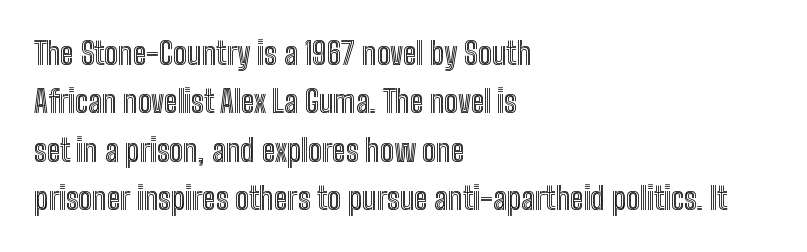
The image shows 31 px condensed type, upright; set left-aligned, normal line spacing (1.56x), normal letter spacing, not underlined; a medium x-height.
